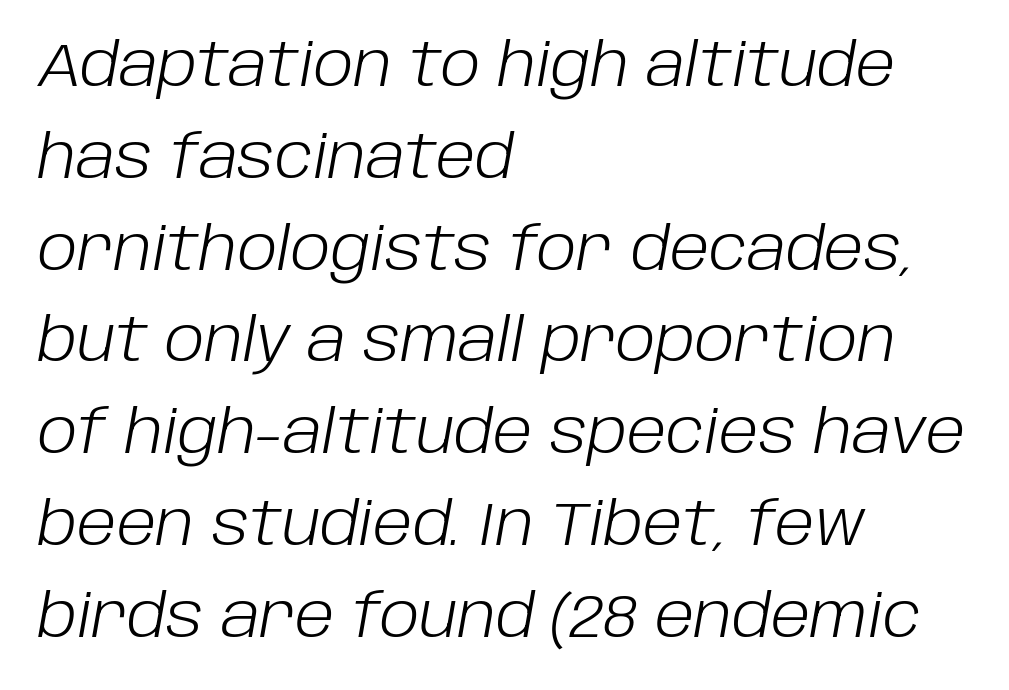
{"italic": "yes", "lean": "right", "slant_degrees": 10, "bold": "no", "weight": "light", "width": "normal", "stroke_contrast": "low", "x_height": "large", "monospaced": "no", "underline": "no", "align": "left", "line_spacing": "normal", "line_spacing_ratio": 1.53, "letter_spacing": "normal", "letter_spacing_em": 0.0, "glyph_px": 60}
